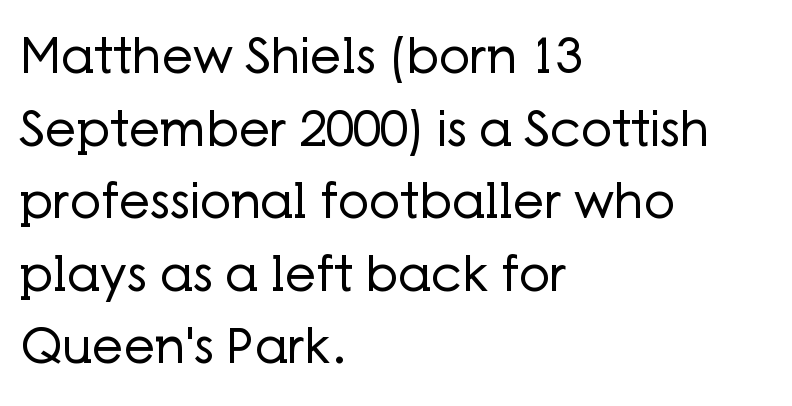
Q: Is the text bold? A: No.
Q: Is the text italic (slanted)? A: No, it is upright.
Q: Is the typeface a serif or a sans-serif typeface? A: Sans-serif.
Q: Is the text underlined? A: No.
Q: How is the paragraph aligned? A: Left-aligned.
Q: Is the spacing between letters normal or unusually wide? A: Normal.
Q: Is the spacing between lines tight, normal or loose? A: Normal.
Q: Width (condensed, normal, or wide)? A: Normal.
Q: Stroke contrast? A: Low.
Q: x-height? A: Medium.
Q: Monospaced? A: No.
